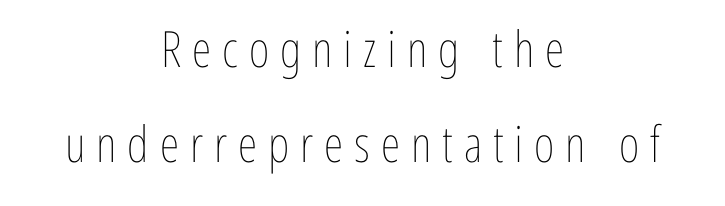
{"italic": "no", "bold": "no", "weight": "thin", "width": "condensed", "stroke_contrast": "low", "x_height": "medium", "monospaced": "no", "underline": "no", "align": "center", "line_spacing": "loose", "line_spacing_ratio": 1.91, "letter_spacing": "wide", "letter_spacing_em": 0.22, "glyph_px": 50}
